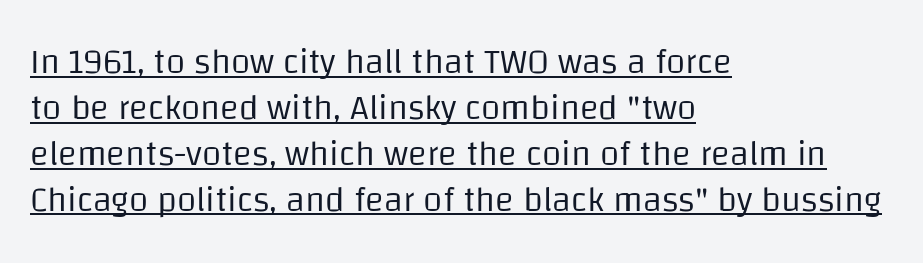
A normal amount of white space separates one row of letters from the next. This rendering uses left alignment, leaving the right contour irregular. A quiet, ordinary-to-light weight characterises the typeface. The line texture is even and compact thanks to regular tracking.
